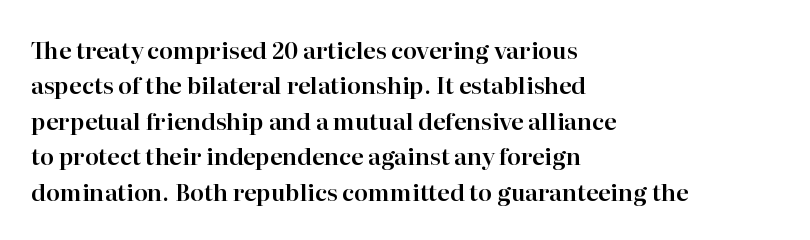
Q: Is the text italic (slanted)? A: No, it is upright.
Q: Is the text underlined? A: No.
Q: How is the paragraph aligned? A: Left-aligned.
Q: Is the spacing between letters normal or unusually wide? A: Normal.
Q: Is the spacing between lines tight, normal or loose? A: Normal.
